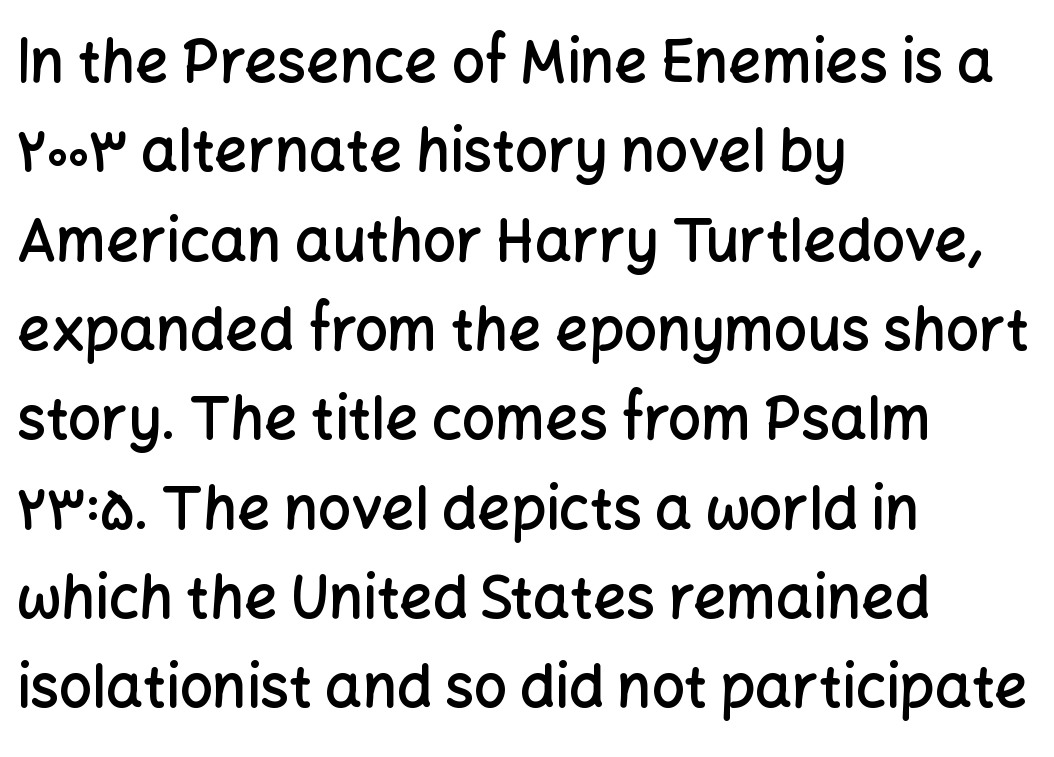
{"serif": "no", "italic": "no", "bold": "semi", "weight": "semibold", "width": "normal", "stroke_contrast": "low", "x_height": "medium", "monospaced": "no", "underline": "no", "align": "left", "line_spacing": "normal", "line_spacing_ratio": 1.54, "letter_spacing": "normal", "letter_spacing_em": 0.0, "glyph_px": 58}
